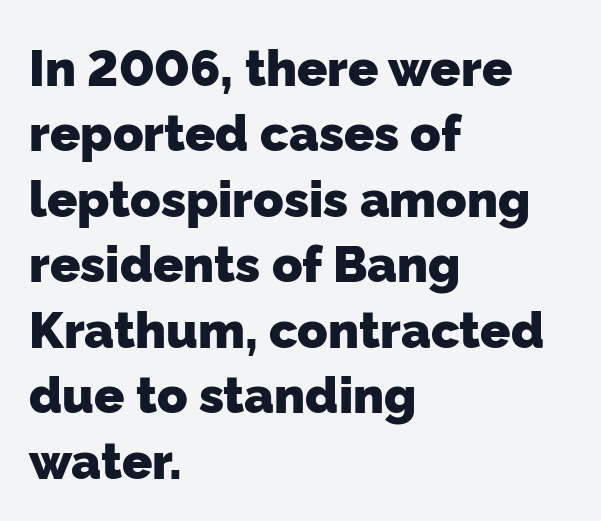
{"serif": "no", "bold": "yes", "weight": "heavy", "width": "normal", "stroke_contrast": "low", "x_height": "medium", "monospaced": "no", "underline": "no", "align": "left", "line_spacing": "normal", "line_spacing_ratio": 1.31, "letter_spacing": "normal", "letter_spacing_em": 0.0, "glyph_px": 50}
